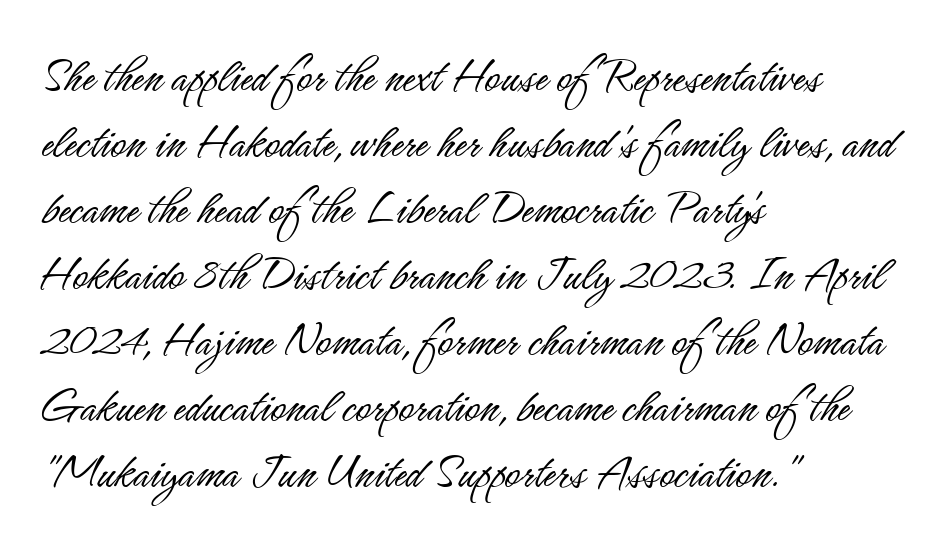
The image shows 52 px light, condensed sans-serif type; set left-aligned, normal line spacing (1.27x), normal letter spacing, not underlined; low stroke contrast and a small x-height.
